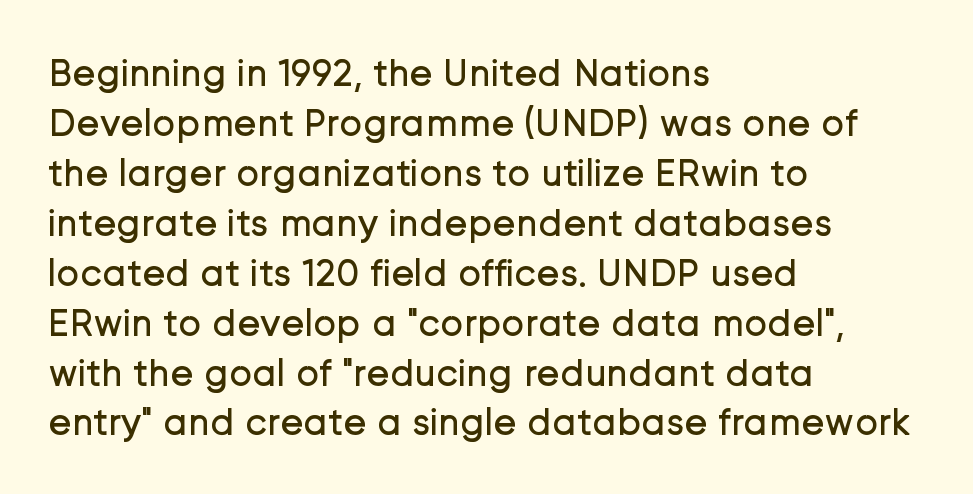
{"serif": "no", "italic": "no", "bold": "no", "weight": "regular", "width": "normal", "stroke_contrast": "low", "x_height": "medium", "monospaced": "no", "underline": "no", "align": "left", "line_spacing": "normal", "line_spacing_ratio": 1.28, "letter_spacing": "normal", "letter_spacing_em": 0.0, "glyph_px": 39}
